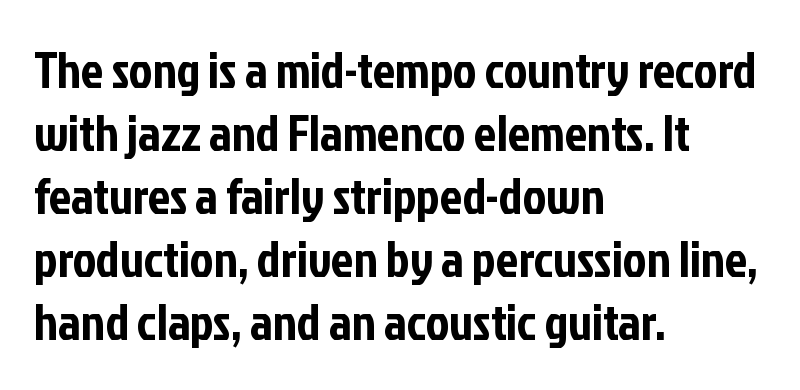
Q: Is the text italic (slanted)? A: No, it is upright.
Q: Is the typeface a serif or a sans-serif typeface? A: Sans-serif.
Q: Is the text underlined? A: No.
Q: How is the paragraph aligned? A: Left-aligned.
Q: Is the spacing between letters normal or unusually wide? A: Normal.
Q: Is the spacing between lines tight, normal or loose? A: Normal.
Q: Width (condensed, normal, or wide)? A: Condensed.
Q: Stroke contrast? A: Low.
Q: x-height? A: Medium.
Q: Monospaced? A: No.
